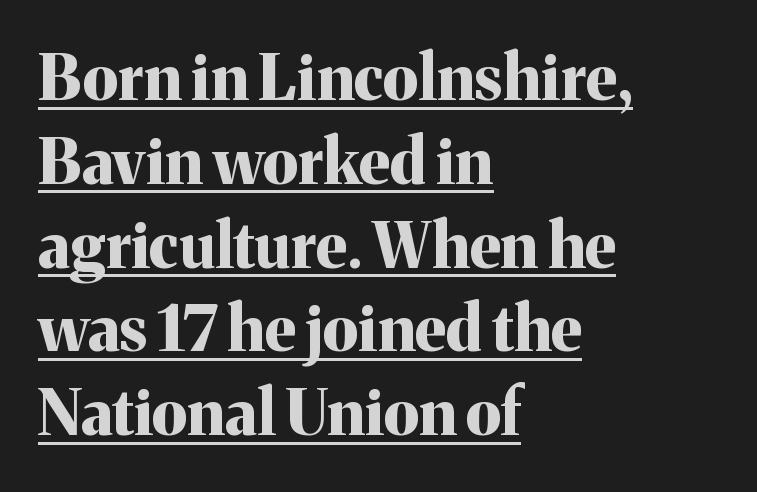
{"serif": "yes", "italic": "no", "bold": "yes", "weight": "bold", "width": "normal", "stroke_contrast": "medium", "x_height": "medium", "monospaced": "no", "underline": "yes", "align": "left", "line_spacing": "normal", "line_spacing_ratio": 1.33, "letter_spacing": "normal", "letter_spacing_em": 0.0, "glyph_px": 63}
